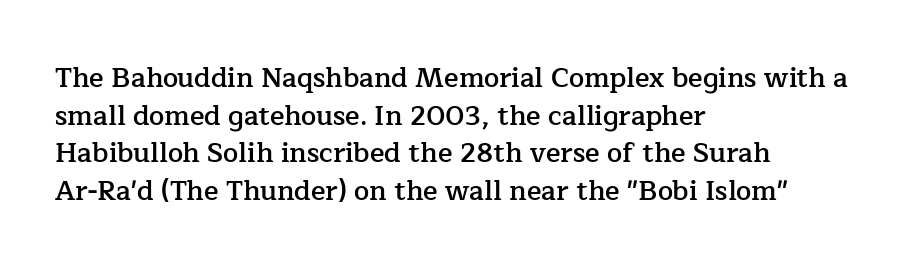
The image shows 27 px text type, upright; set left-aligned, normal line spacing (1.39x), normal letter spacing, not underlined.
